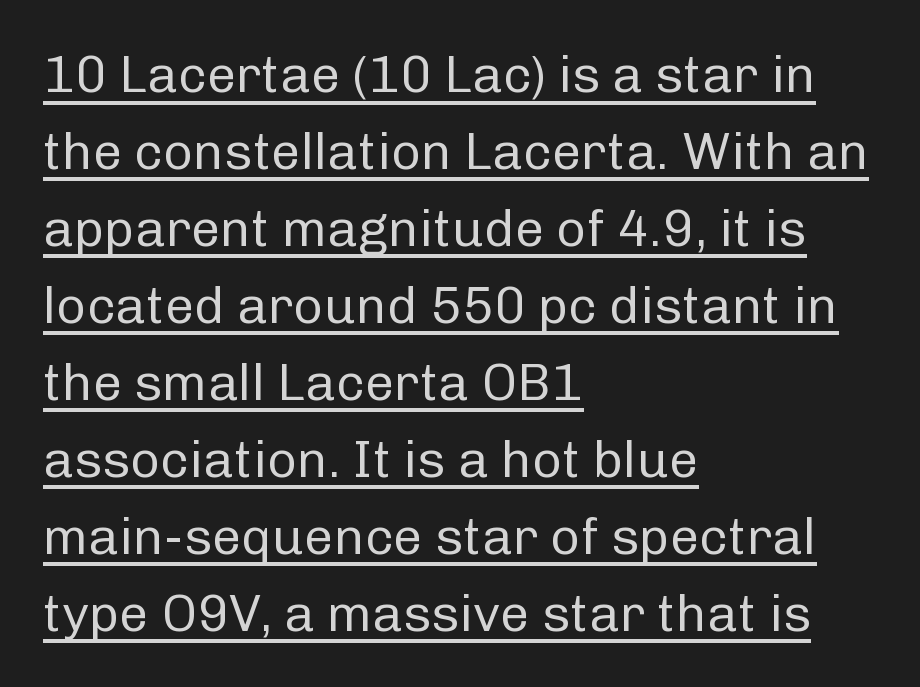
The image shows 52 px regular-weight sans-serif type, upright; set left-aligned, normal line spacing (1.48x), normal letter spacing, underlined; low stroke contrast and a medium x-height.
